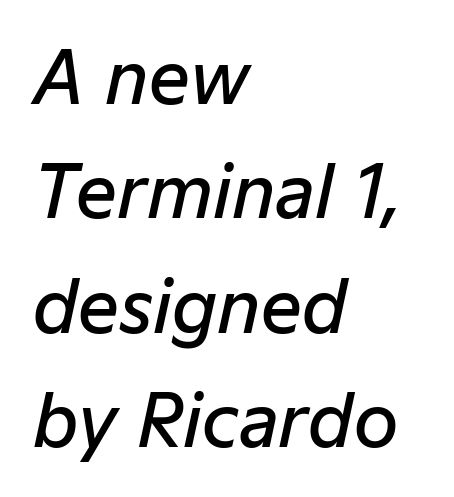
The axis of the letterforms is tilted away from vertical. These lines sit exactly where default settings would place them. The strip under each line holds only bare page. Here the glyphs are tracked normally, forming tight word shapes.
